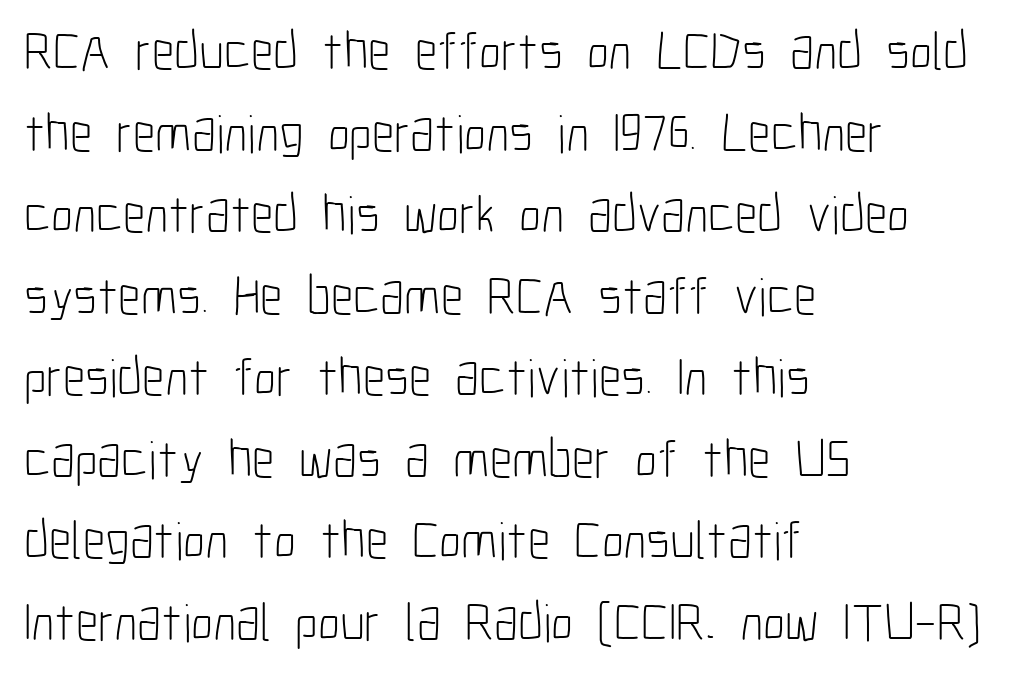
The weight would be labelled regular, book, light, or lighter still. You can tell it's not italic because the verticals are truly vertical. The gap between lines stays unmarked. One glance says typical: line gaps are just what's usual. Letter spacing: default. A typesetter would label this face a sans.
